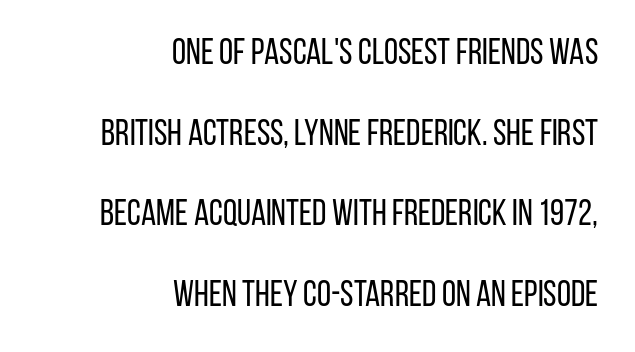
Do the characters align in a grid? No, the font is proportional. Typeset ragged left — the right edge is the straight one. Unmarked baselines from the first word to the last. Notice how the stems are strictly vertical — no italics here.
